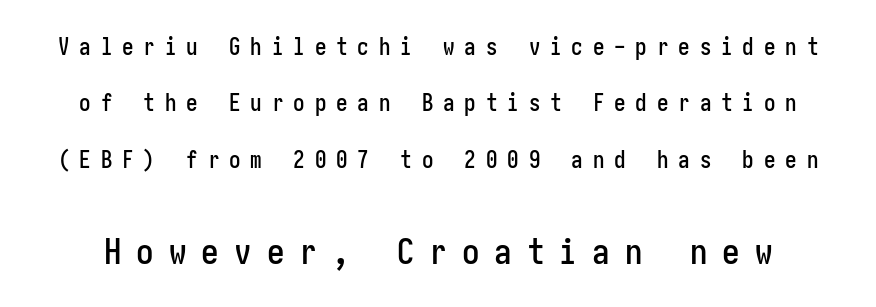
Q: Is the text italic (slanted)? A: No, it is upright.
Q: Is the typeface a serif or a sans-serif typeface? A: Sans-serif.
Q: Is the text underlined? A: No.
Q: Is the spacing between letters normal or unusually wide? A: Unusually wide.
Q: Is the spacing between lines tight, normal or loose? A: Loose.
Q: Which block of text is set in a larger size, the first (top) or the second (bottom)? A: The second (bottom) one.
Q: Width (condensed, normal, or wide)? A: Condensed.
Q: Stroke contrast? A: Low.
Q: x-height? A: Medium.
